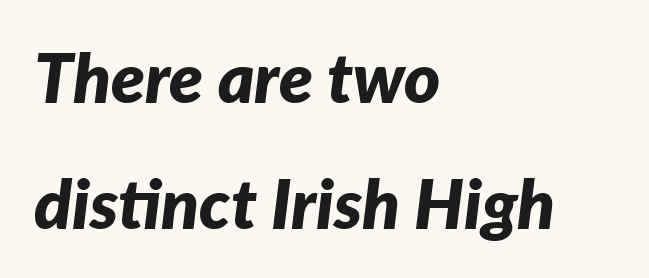
{"italic": "yes", "lean": "right", "slant_degrees": 7, "bold": "yes", "weight": "bold", "width": "normal", "stroke_contrast": "low", "x_height": "medium", "monospaced": "no", "underline": "no", "align": "left", "line_spacing_ratio": 1.82, "letter_spacing": "normal", "letter_spacing_em": 0.0, "glyph_px": 69}
